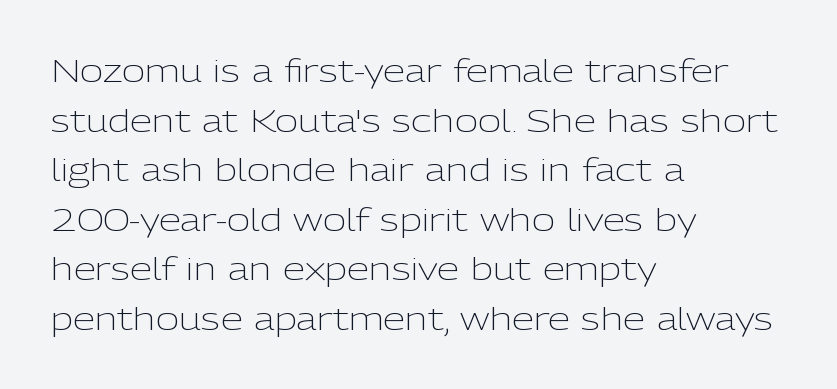
Q: Is the text bold? A: No.
Q: Is the text italic (slanted)? A: No, it is upright.
Q: Is the typeface a serif or a sans-serif typeface? A: Sans-serif.
Q: Is the text underlined? A: No.
Q: How is the paragraph aligned? A: Left-aligned.
Q: Is the spacing between letters normal or unusually wide? A: Normal.
Q: Is the spacing between lines tight, normal or loose? A: Normal.
Q: Width (condensed, normal, or wide)? A: Normal.
Q: Stroke contrast? A: Low.
Q: x-height? A: Medium.
Q: Monospaced? A: No.
